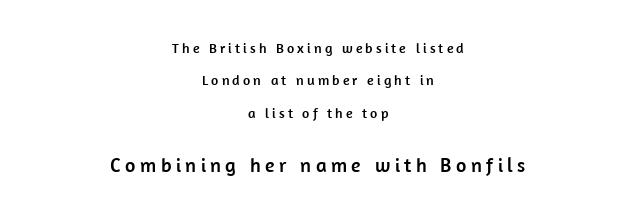
{"italic": "no", "underline": "no", "align": "center", "line_spacing": "loose", "line_spacing_ratio": 2.32, "letter_spacing": "wide", "letter_spacing_em": 0.22, "larger_block": "second", "size_ratio": 1.43, "glyph_px": 20}
